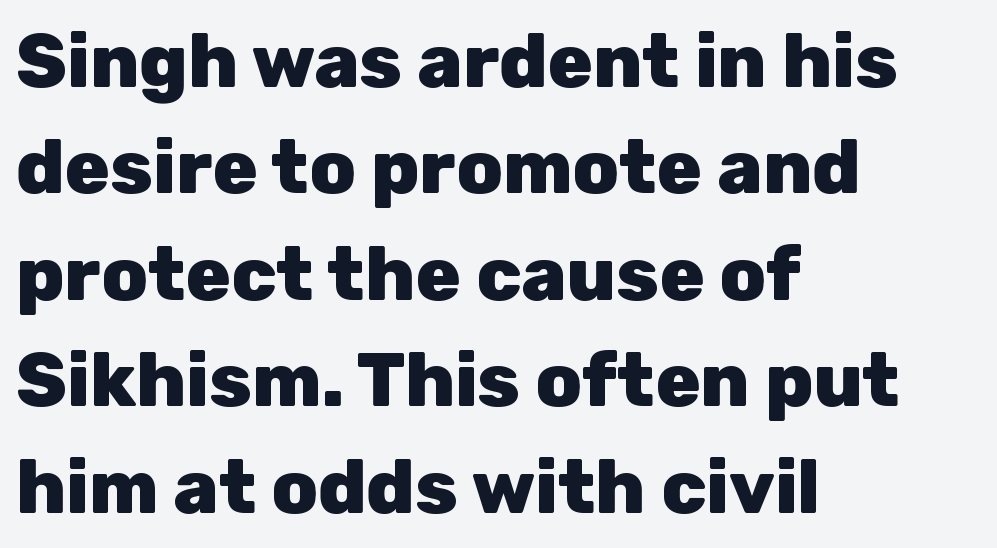
The image shows 75 px heavy sans-serif type, upright; set left-aligned, normal line spacing (1.42x), normal letter spacing, not underlined; low stroke contrast and a medium x-height.
